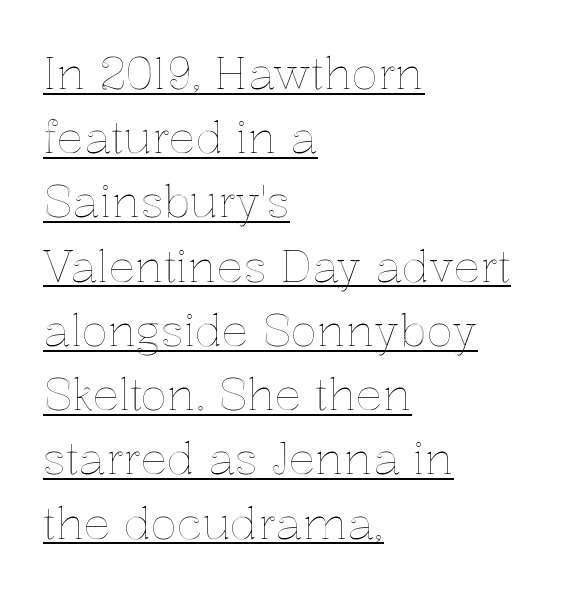
Q: Is the text italic (slanted)? A: No, it is upright.
Q: Is the text underlined? A: Yes.
Q: How is the paragraph aligned? A: Left-aligned.
Q: Is the spacing between letters normal or unusually wide? A: Normal.
Q: Is the spacing between lines tight, normal or loose? A: Normal.
Q: Width (condensed, normal, or wide)? A: Normal.
Q: x-height? A: Medium.
Q: Monospaced? A: No.
